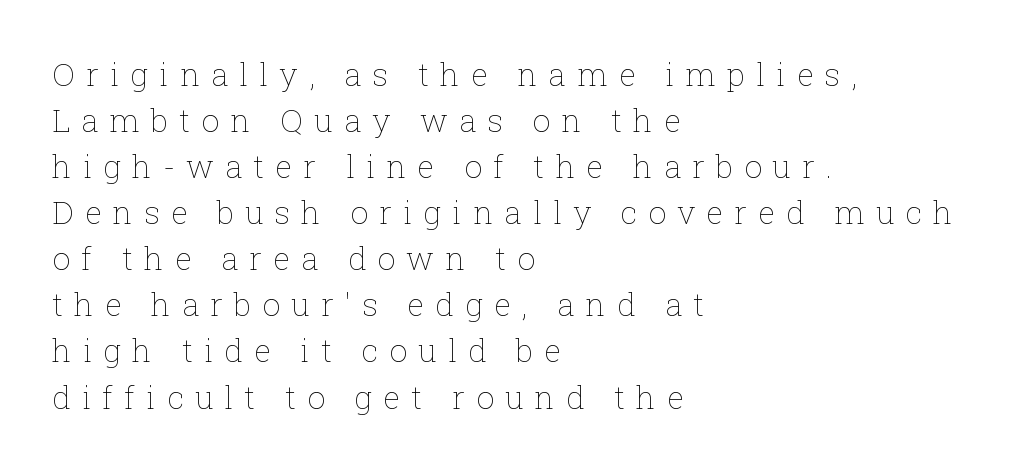
Q: Is the text bold? A: No.
Q: Is the text italic (slanted)? A: No, it is upright.
Q: Is the text underlined? A: No.
Q: How is the paragraph aligned? A: Left-aligned.
Q: Is the spacing between letters normal or unusually wide? A: Unusually wide.
Q: Is the spacing between lines tight, normal or loose? A: Normal.
Q: Width (condensed, normal, or wide)? A: Normal.
Q: Stroke contrast? A: Low.
Q: x-height? A: Medium.
Q: Monospaced? A: No.
